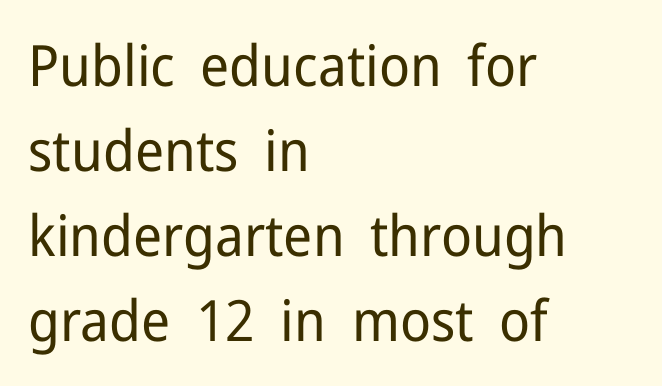
{"serif": "no", "italic": "no", "bold": "no", "weight": "regular", "width": "normal", "stroke_contrast": "low", "x_height": "medium", "monospaced": "no", "underline": "no", "align": "left", "line_spacing": "normal", "line_spacing_ratio": 1.49, "letter_spacing": "normal", "letter_spacing_em": 0.0, "glyph_px": 57}
